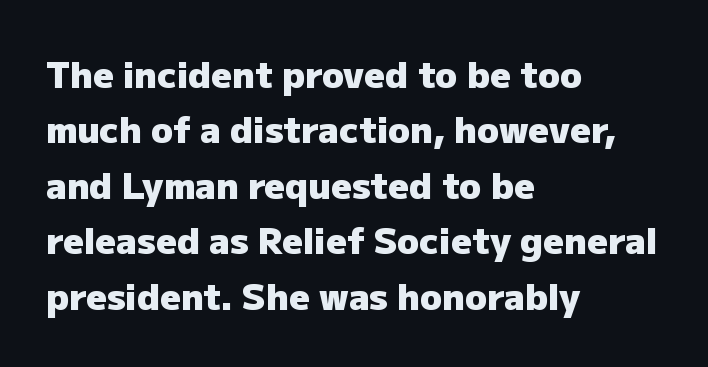
The line texture is even and compact thanks to regular tracking. In terms of weight, the rendering is a true, heavy bold. Short and long lines alike share a common starting point at left. Grotesque or geometric, the face here clearly has no serifs. The specimen omits any rule beneath the text block's lines.
